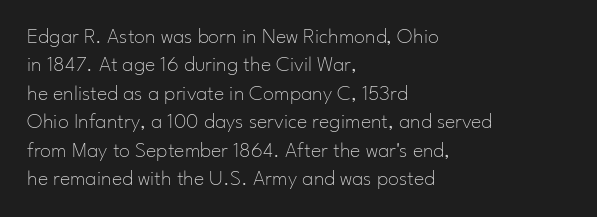
{"italic": "no", "bold": "no", "underline": "no", "align": "left", "line_spacing": "normal", "line_spacing_ratio": 1.29, "letter_spacing": "normal", "letter_spacing_em": 0.0, "glyph_px": 22}
